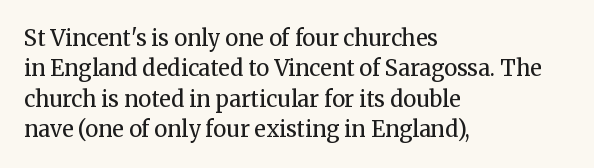
Q: Is the text bold? A: No.
Q: Is the text italic (slanted)? A: No, it is upright.
Q: Is the text underlined? A: No.
Q: How is the paragraph aligned? A: Left-aligned.
Q: Is the spacing between letters normal or unusually wide? A: Normal.
Q: Is the spacing between lines tight, normal or loose? A: Normal.
